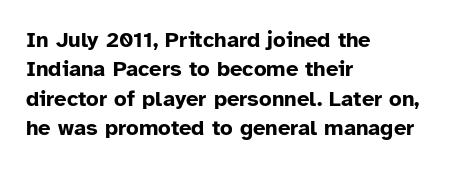
The image shows 22 px bold type, upright; set left-aligned, normal line spacing (1.34x), normal letter spacing, not underlined.
